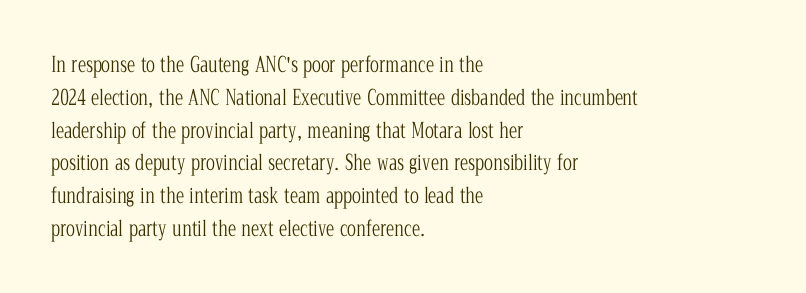
Q: Is the text bold? A: No.
Q: Is the text italic (slanted)? A: No, it is upright.
Q: Is the text underlined? A: No.
Q: How is the paragraph aligned? A: Left-aligned.
Q: Is the spacing between letters normal or unusually wide? A: Normal.
Q: Is the spacing between lines tight, normal or loose? A: Normal.
